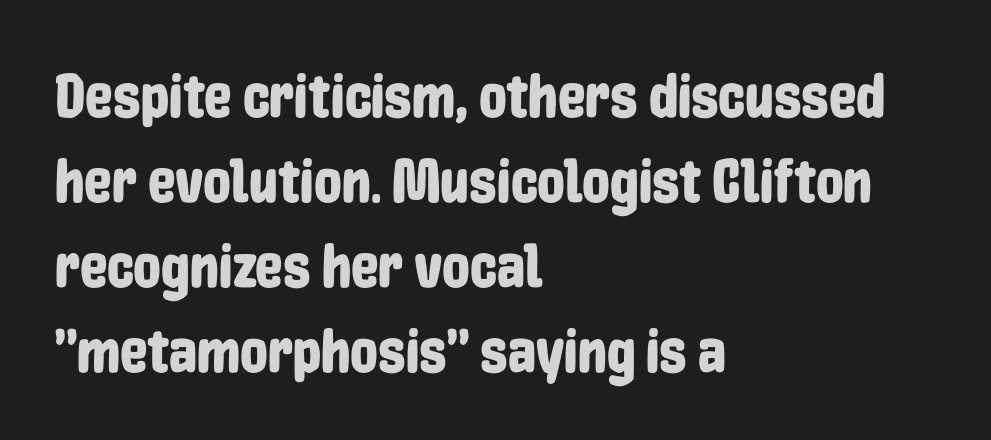
Q: Is the text italic (slanted)? A: No, it is upright.
Q: Is the typeface a serif or a sans-serif typeface? A: Sans-serif.
Q: Is the text underlined? A: No.
Q: How is the paragraph aligned? A: Left-aligned.
Q: Is the spacing between letters normal or unusually wide? A: Normal.
Q: Is the spacing between lines tight, normal or loose? A: Normal.
Q: Width (condensed, normal, or wide)? A: Condensed.
Q: Stroke contrast? A: Low.
Q: x-height? A: Medium.
Q: Monospaced? A: No.
